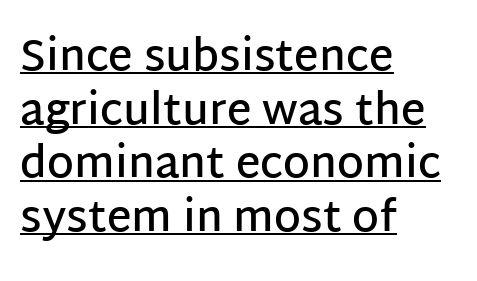
{"serif": "no", "italic": "no", "bold": "semi", "weight": "semibold", "width": "normal", "stroke_contrast": "low", "x_height": "large", "monospaced": "no", "underline": "yes", "align": "left", "line_spacing": "normal", "line_spacing_ratio": 1.25, "letter_spacing": "normal", "letter_spacing_em": 0.0, "glyph_px": 43}
